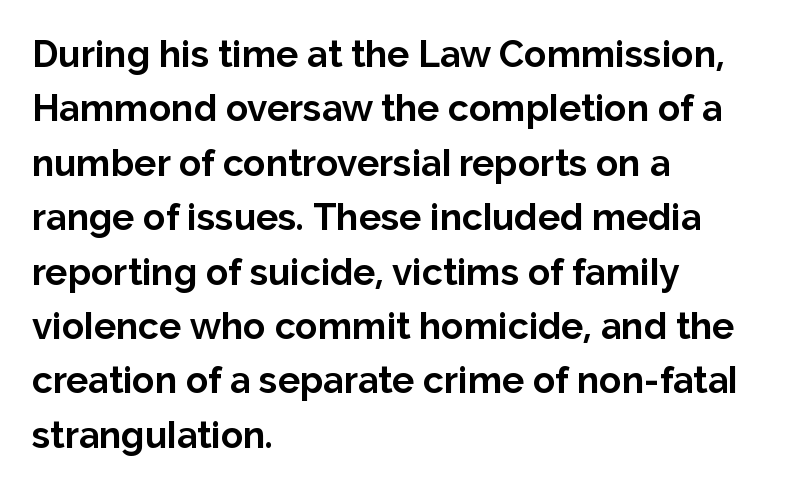
Spacing verdict: proportional, widths tailored to each character. A typesetter would call this zero additional tracking. How heavy is the stroke? Heavy — this is a bold. Compared with a centered layout, this one pins lines to the left instead.
